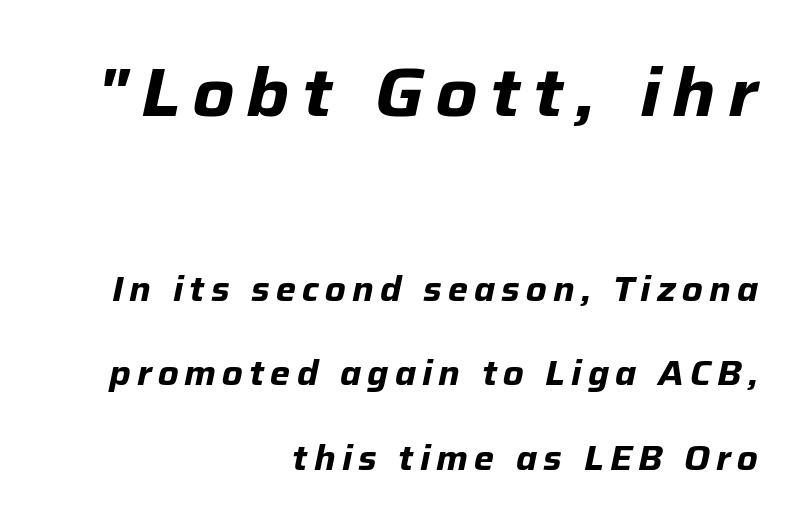
{"italic": "yes", "lean": "right", "slant_degrees": 12, "bold": "yes", "weight": "bold", "width": "normal", "stroke_contrast": "low", "x_height": "medium", "monospaced": "no", "underline": "no", "align": "right", "line_spacing": "loose", "line_spacing_ratio": 2.49, "larger_block": "first", "size_ratio": 2.0, "glyph_px": 68}
